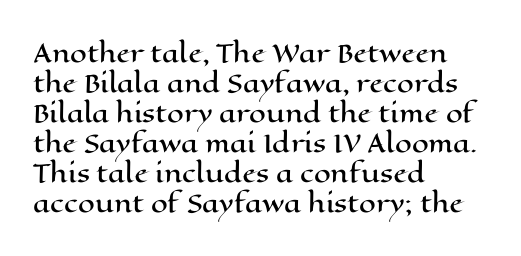
The image shows 24 px text type, upright; set left-aligned, normal line spacing (1.25x), normal letter spacing, not underlined.
